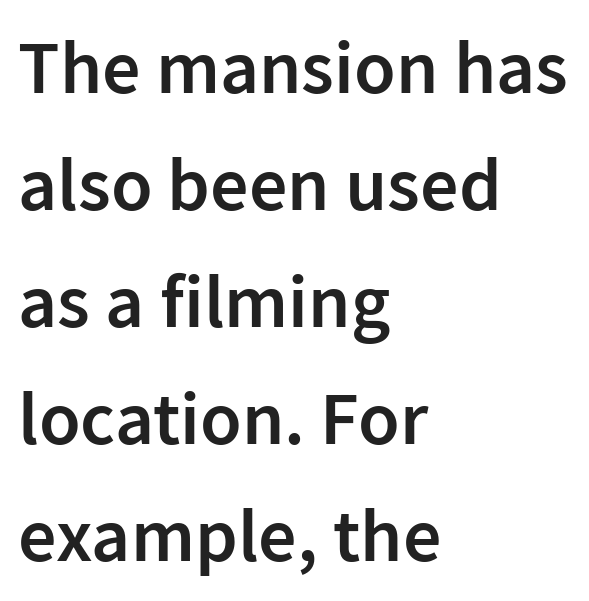
{"serif": "no", "italic": "no", "bold": "semi", "weight": "semibold", "width": "normal", "stroke_contrast": "low", "x_height": "medium", "monospaced": "no", "underline": "no", "align": "left", "line_spacing": "normal", "line_spacing_ratio": 1.54, "letter_spacing": "normal", "letter_spacing_em": 0.0, "glyph_px": 76}
